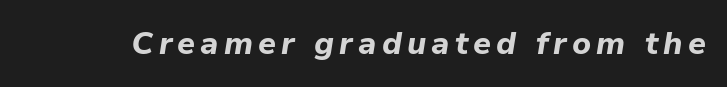
Q: Is the text bold? A: Yes.
Q: Is the text italic (slanted)? A: Yes, it leans right by about 9 degrees.
Q: Is the text underlined? A: No.
Q: Width (condensed, normal, or wide)? A: Normal.
Q: Stroke contrast? A: Low.
Q: x-height? A: Medium.
Q: Monospaced? A: No.
